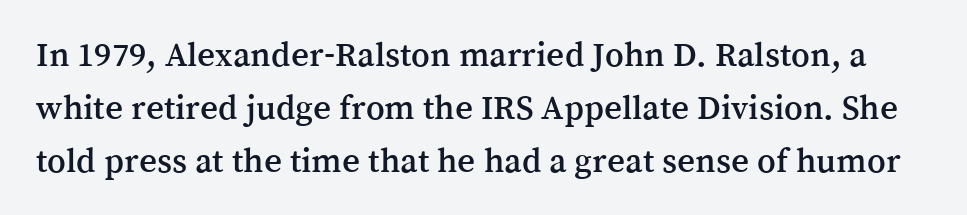
The letters stand straight up with perfectly vertical stems. The strip under each line holds only bare page. No extra tracking has been applied to these lines. Spacing verdict: proportional, widths tailored to each character.
